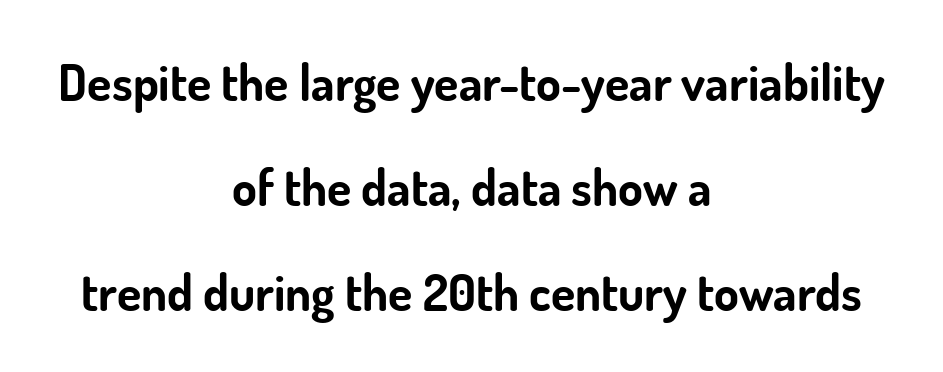
The image shows 50 px bold sans-serif type, upright; set centered, loose line spacing (2.1x), normal letter spacing, not underlined; low stroke contrast and a small x-height.
